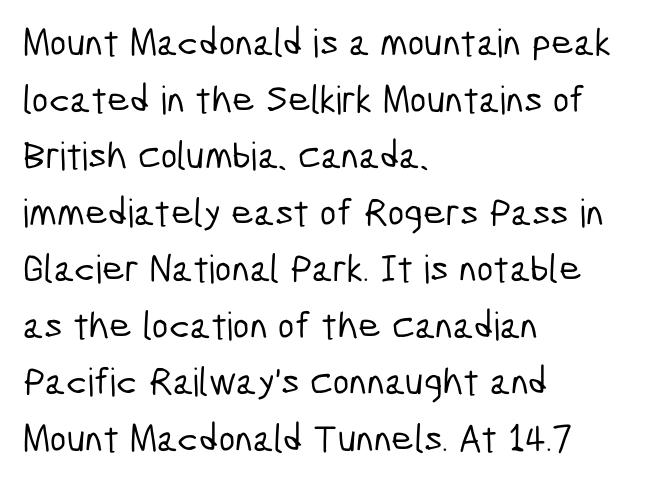
Q: Is the typeface a serif or a sans-serif typeface? A: Sans-serif.
Q: Is the text underlined? A: No.
Q: How is the paragraph aligned? A: Left-aligned.
Q: Is the spacing between letters normal or unusually wide? A: Normal.
Q: Is the spacing between lines tight, normal or loose? A: Normal.
Q: Width (condensed, normal, or wide)? A: Condensed.
Q: Stroke contrast? A: Low.
Q: x-height? A: Medium.
Q: Monospaced? A: No.
